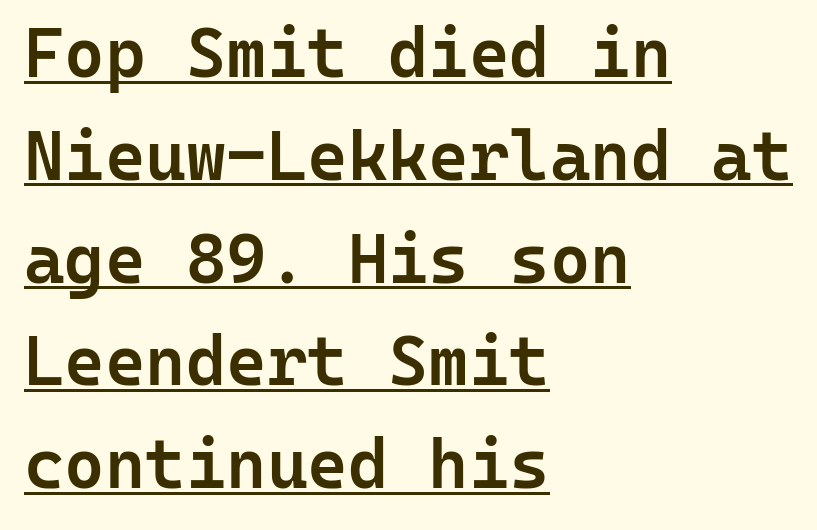
Q: Is the text bold? A: Semi-bold.
Q: Is the text italic (slanted)? A: No, it is upright.
Q: Is the typeface a serif or a sans-serif typeface? A: Sans-serif.
Q: Is the text underlined? A: Yes.
Q: How is the paragraph aligned? A: Left-aligned.
Q: Is the spacing between letters normal or unusually wide? A: Normal.
Q: Is the spacing between lines tight, normal or loose? A: Normal.
Q: Width (condensed, normal, or wide)? A: Normal.
Q: Stroke contrast? A: Low.
Q: x-height? A: Medium.
Q: Monospaced? A: Yes.
